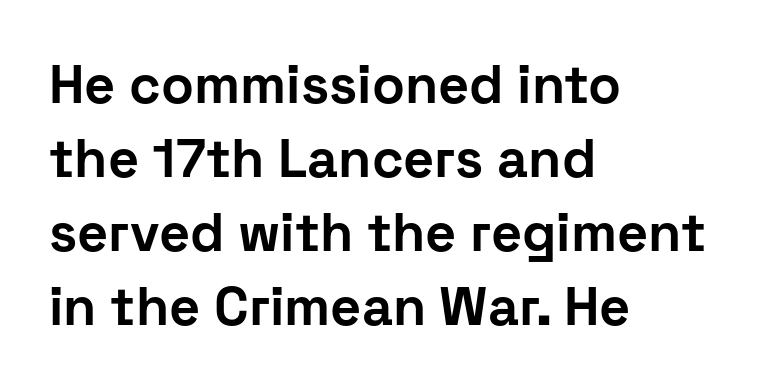
Look at the tracking — it's just the regular setting, nothing added. In CSS terms this would be text-align: left. Each letter's strokes conclude bluntly, with no projecting serifs. A normal amount of white space separates one row of letters from the next. Summary of weight: heavy, a full bold.
